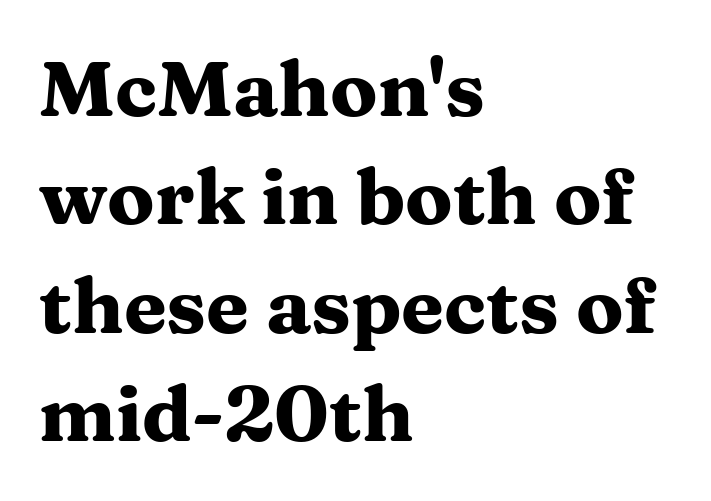
The image shows 78 px heavy, wide serif type, upright; set left-aligned, normal line spacing (1.39x), normal letter spacing, not underlined; medium stroke contrast and a medium x-height.
